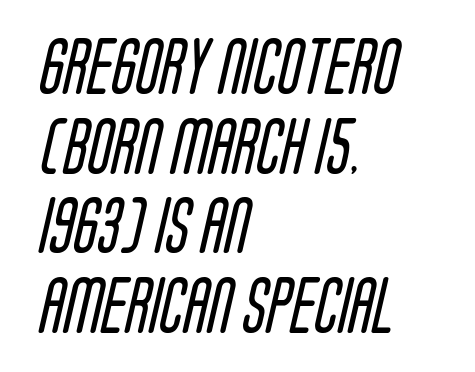
Q: Is the text bold? A: No.
Q: Is the typeface a serif or a sans-serif typeface? A: Sans-serif.
Q: Is the text underlined? A: No.
Q: How is the paragraph aligned? A: Left-aligned.
Q: Is the spacing between letters normal or unusually wide? A: Normal.
Q: Is the spacing between lines tight, normal or loose? A: Normal.
Q: Width (condensed, normal, or wide)? A: Condensed.
Q: Stroke contrast? A: Low.
Q: x-height? A: Large.
Q: Monospaced? A: No.
